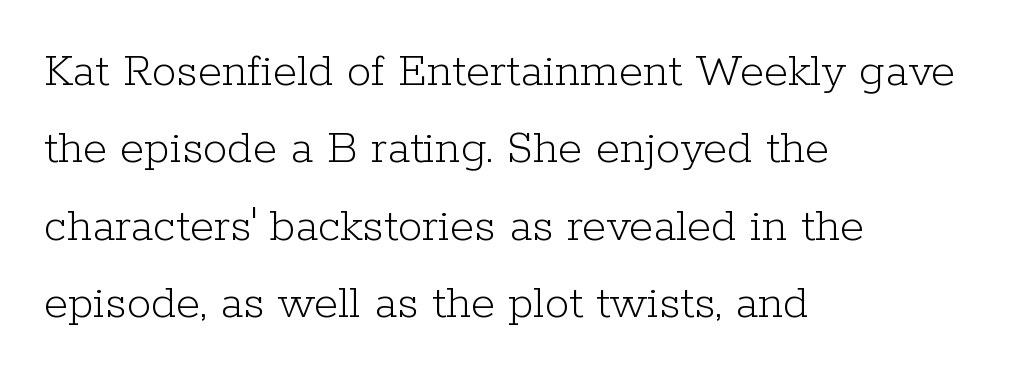
The image shows 49 px light serif type, upright; set left-aligned, normal line spacing (1.58x), normal letter spacing, not underlined; low stroke contrast and a medium x-height.
